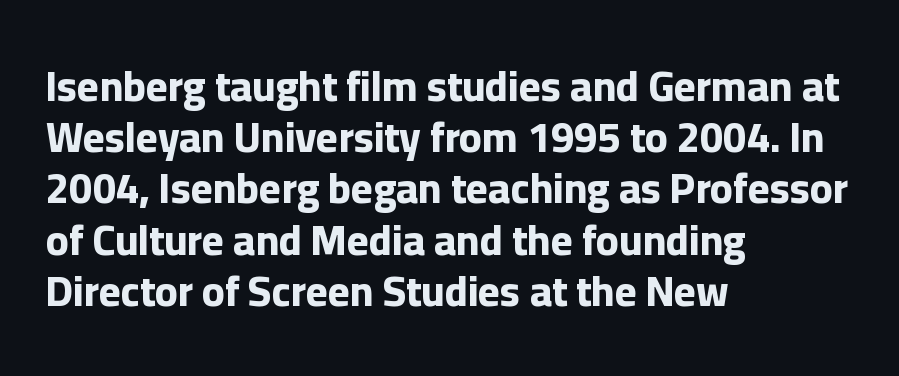
{"serif": "no", "italic": "no", "bold": "yes", "weight": "bold", "width": "normal", "stroke_contrast": "low", "x_height": "medium", "monospaced": "no", "underline": "no", "align": "left", "line_spacing_ratio": 1.22, "letter_spacing": "normal", "letter_spacing_em": 0.0, "glyph_px": 42}
